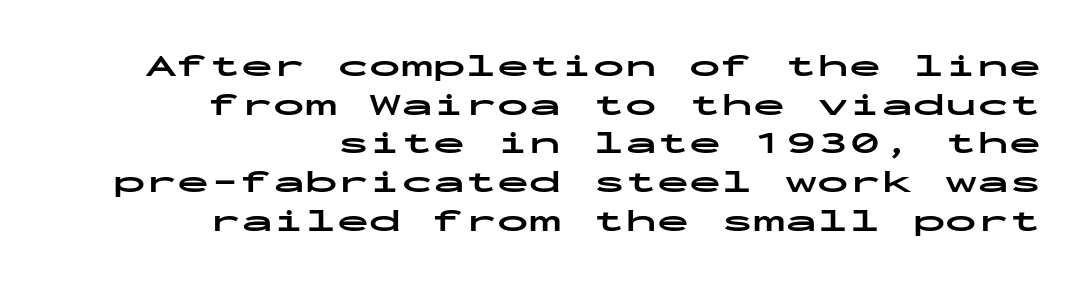
The image shows 32 px bold, wide sans-serif type, upright, monospaced; set right-aligned, line spacing 1.21x, normal letter spacing, not underlined; low stroke contrast and a medium x-height.
